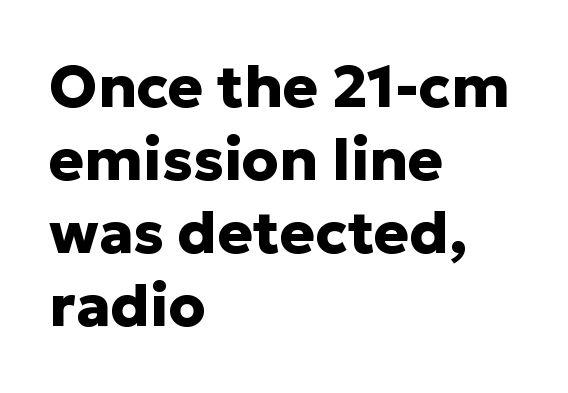
This is sans-serif lettering, the kind often seen on screens and signage. Vertical strokes here are truly vertical. These lines stack with their left ends in a neat column. Pretty heavy lettering here — definitely bold.
